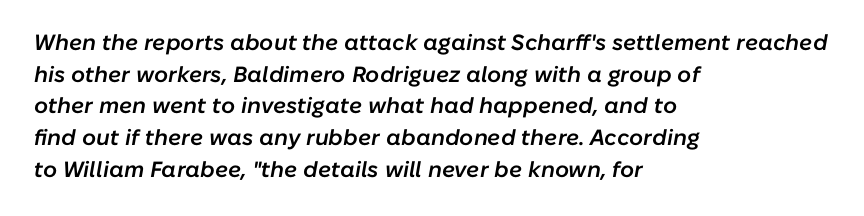
Q: Is the text bold? A: Semi-bold.
Q: Is the text italic (slanted)? A: Yes, it leans right by about 10 degrees.
Q: Is the text underlined? A: No.
Q: How is the paragraph aligned? A: Left-aligned.
Q: Is the spacing between letters normal or unusually wide? A: Normal.
Q: Is the spacing between lines tight, normal or loose? A: Normal.
